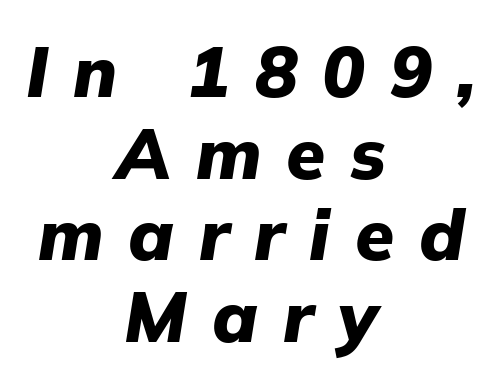
{"italic": "yes", "lean": "right", "slant_degrees": 9, "bold": "yes", "weight": "heavy", "width": "normal", "stroke_contrast": "low", "x_height": "medium", "monospaced": "no", "underline": "no", "align": "center", "line_spacing": "tight", "line_spacing_ratio": 1.15, "letter_spacing": "wide", "letter_spacing_em": 0.35, "glyph_px": 71}
